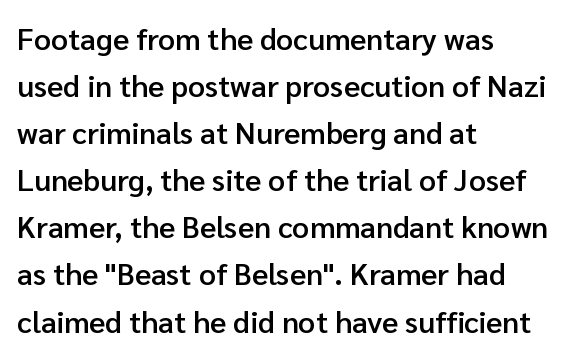
Q: Is the text bold? A: Semi-bold.
Q: Is the text italic (slanted)? A: No, it is upright.
Q: Is the typeface a serif or a sans-serif typeface? A: Sans-serif.
Q: Is the text underlined? A: No.
Q: How is the paragraph aligned? A: Left-aligned.
Q: Is the spacing between letters normal or unusually wide? A: Normal.
Q: Is the spacing between lines tight, normal or loose? A: Normal.
Q: Width (condensed, normal, or wide)? A: Normal.
Q: Stroke contrast? A: Low.
Q: x-height? A: Medium.
Q: Monospaced? A: No.
